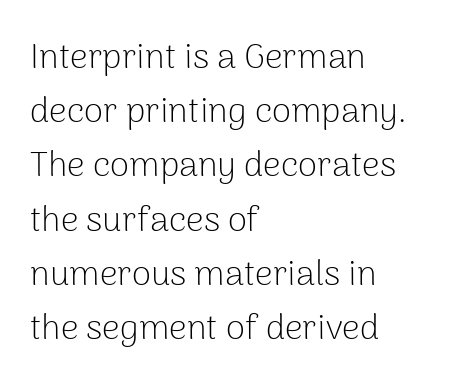
Q: Is the text bold? A: No.
Q: Is the text italic (slanted)? A: No, it is upright.
Q: Is the typeface a serif or a sans-serif typeface? A: Sans-serif.
Q: Is the text underlined? A: No.
Q: How is the paragraph aligned? A: Left-aligned.
Q: Is the spacing between letters normal or unusually wide? A: Normal.
Q: Is the spacing between lines tight, normal or loose? A: Normal.
Q: Width (condensed, normal, or wide)? A: Normal.
Q: Stroke contrast? A: Low.
Q: x-height? A: Medium.
Q: Monospaced? A: No.
